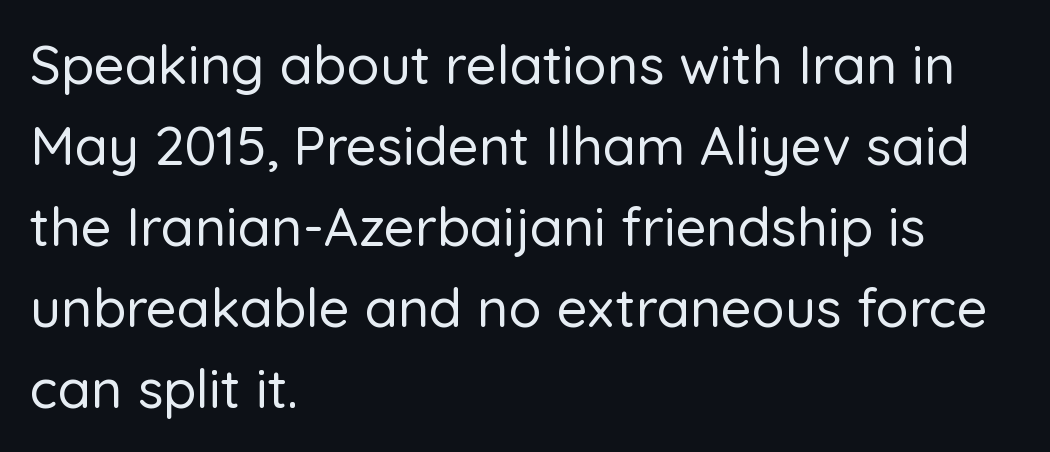
Notice how the stems are strictly vertical — no italics here. The face used here is a sans, in the tradition of grotesques and geometrics. This sample is left-justified, so line endings fall wherever the words run out. The face used here is proportionally spaced, like ordinary book or web type. The passage shown stacks its lines at a standard gap. Descender tails drop into unmarked territory.
